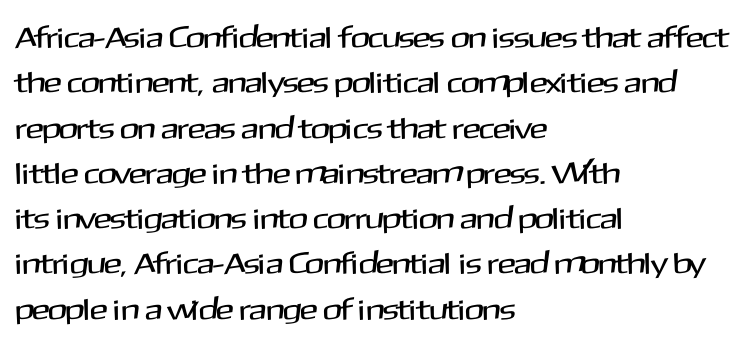
Varying glyph widths throughout — classic text-font behaviour. You could call the tracking neutral — neither tight nor loose. Nothing sits at the stroke ends, so this counts as sans-serif. Vertical spacing — default.
